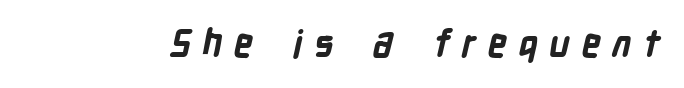
The image shows 37 px bold, condensed sans-serif type; set unusually wide letter spacing (+0.31 em), not underlined; low stroke contrast and a medium x-height.
